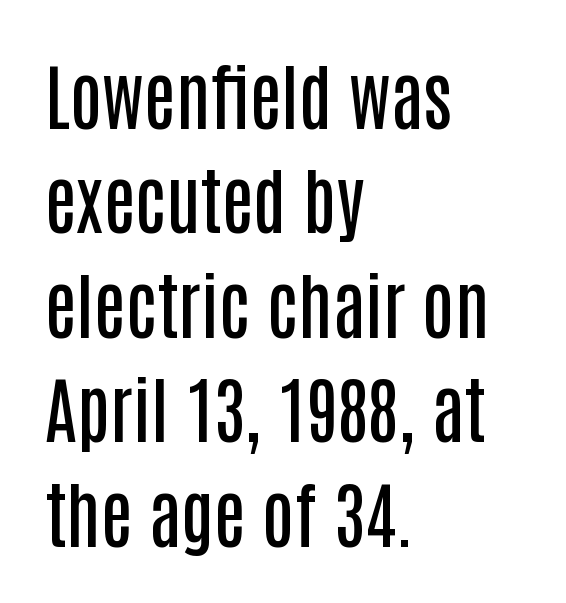
The image shows 72 px semibold, condensed sans-serif type, upright; set left-aligned, normal line spacing (1.45x), normal letter spacing, not underlined; low stroke contrast and a large x-height.
